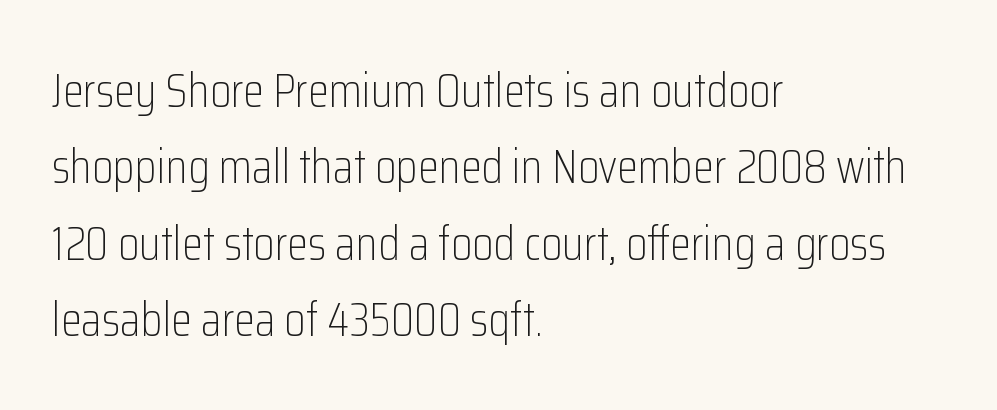
{"serif": "no", "italic": "no", "bold": "no", "weight": "light", "width": "condensed", "stroke_contrast": "low", "x_height": "medium", "monospaced": "no", "underline": "no", "align": "left", "line_spacing": "normal", "line_spacing_ratio": 1.59, "letter_spacing": "normal", "letter_spacing_em": 0.0, "glyph_px": 48}
